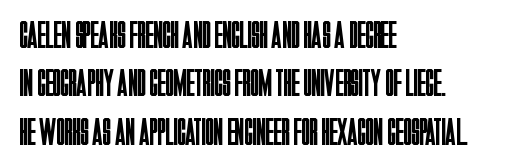
{"serif": "no", "italic": "no", "bold": "no", "weight": "regular", "width": "condensed", "stroke_contrast": "low", "x_height": "large", "monospaced": "no", "underline": "no", "align": "left", "line_spacing": "normal", "line_spacing_ratio": 1.27, "letter_spacing": "normal", "letter_spacing_em": 0.0, "glyph_px": 38}
